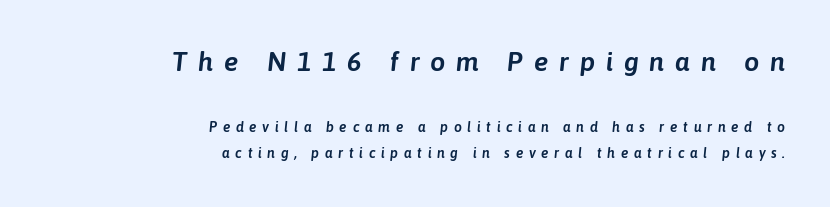
The face used here is rendered with a markedly widened letterfit. Decoration check: the copy has no underline. The lines are quadded right. The designer gave the opening block more size than the closing block. Italic: yes, the glyphs are oblique.
